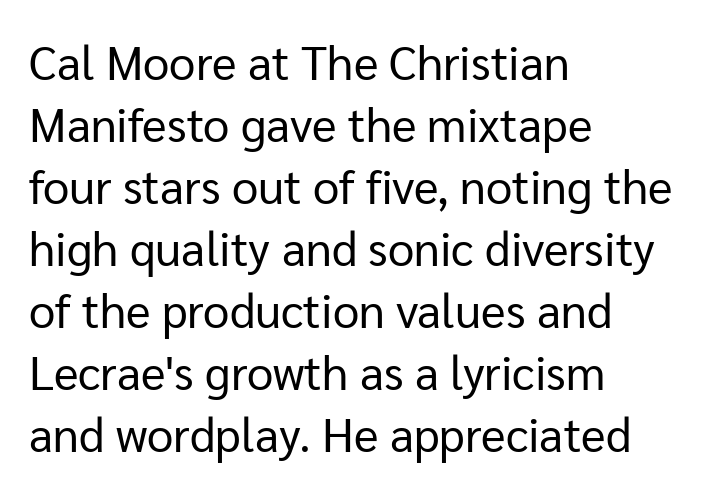
Q: Is the text bold? A: No.
Q: Is the text italic (slanted)? A: No, it is upright.
Q: Is the typeface a serif or a sans-serif typeface? A: Sans-serif.
Q: Is the text underlined? A: No.
Q: How is the paragraph aligned? A: Left-aligned.
Q: Is the spacing between letters normal or unusually wide? A: Normal.
Q: Is the spacing between lines tight, normal or loose? A: Normal.
Q: Width (condensed, normal, or wide)? A: Normal.
Q: Stroke contrast? A: Low.
Q: x-height? A: Medium.
Q: Monospaced? A: No.
